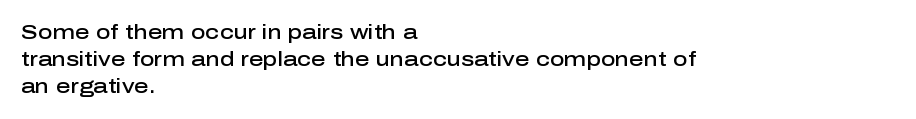
The image shows 20 px text type, upright; set left-aligned, normal line spacing (1.34x), normal letter spacing, not underlined.
